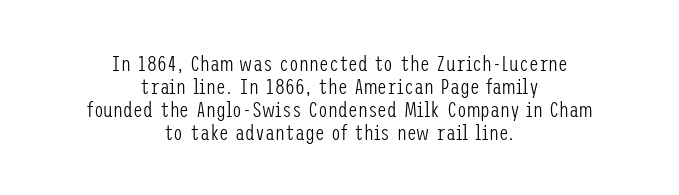
The image shows 22 px text type, upright; set centered, tight line spacing (1.04x), normal letter spacing, not underlined.
